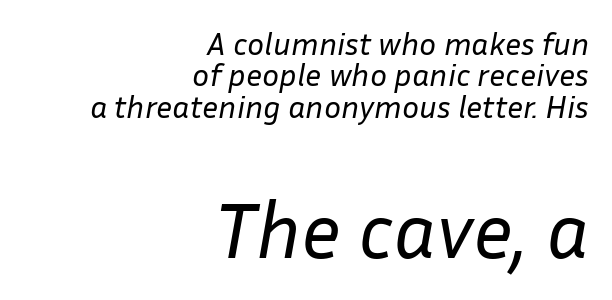
The image shows 79 px regular-weight type, italic (leaning right); set right-aligned, tight line spacing (0.98x), normal letter spacing, not underlined; the second (bottom) block is 2.47x larger; low stroke contrast and a medium x-height.
